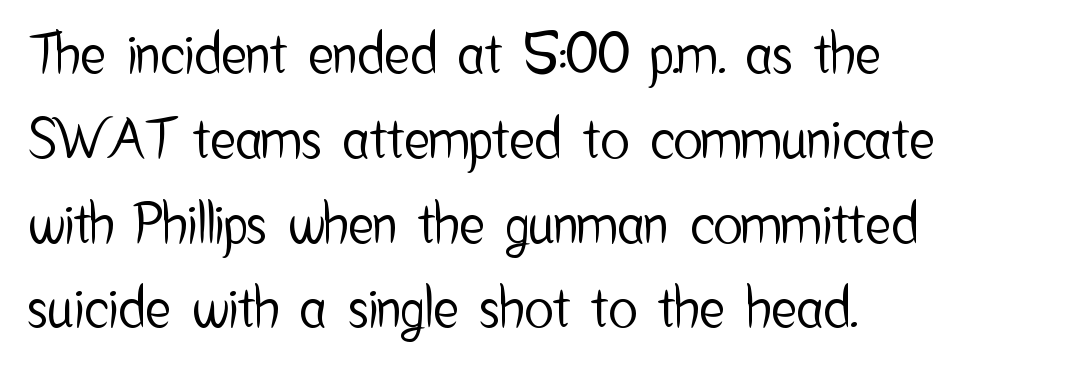
The image shows 54 px condensed sans-serif type, upright; set left-aligned, normal line spacing (1.57x), normal letter spacing, not underlined; low stroke contrast and a medium x-height.
